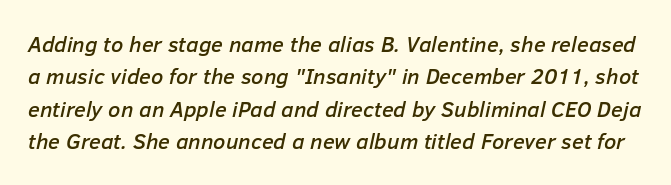
Q: Is the text italic (slanted)? A: Yes, it leans right by about 12 degrees.
Q: Is the text underlined? A: No.
Q: Is the spacing between letters normal or unusually wide? A: Normal.
Q: Is the spacing between lines tight, normal or loose? A: Normal.
